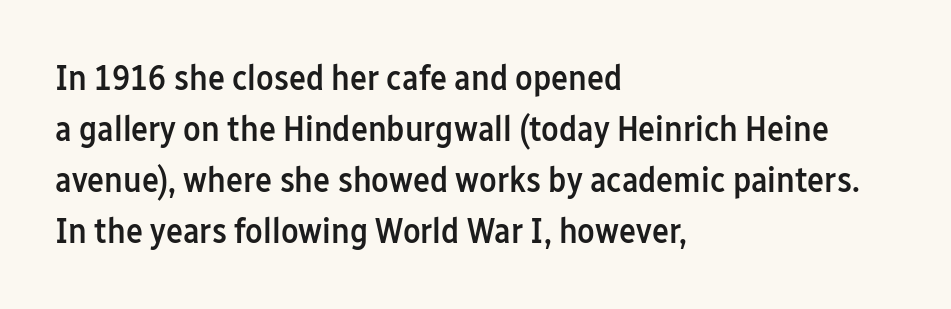
This sample keeps an unexceptional amount of space between lines. Quick note: underline off. Quick note: not italic, upright. Look at the tracking — it's just the regular setting, nothing added. Compared with an ordinary text face, these strokes are moderately heavier — a semibold.
